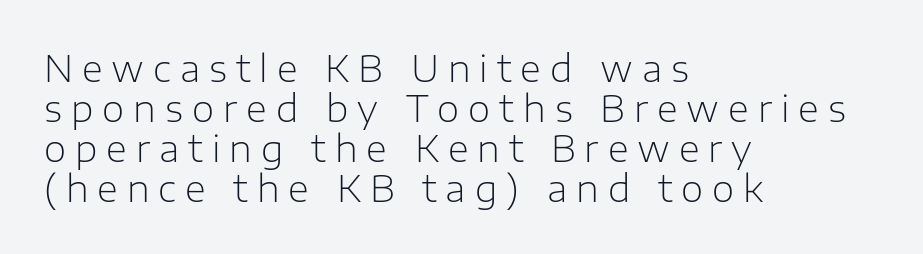
Q: Is the text bold? A: No.
Q: Is the text italic (slanted)? A: No, it is upright.
Q: Is the typeface a serif or a sans-serif typeface? A: Sans-serif.
Q: Is the text underlined? A: No.
Q: How is the paragraph aligned? A: Left-aligned.
Q: Is the spacing between letters normal or unusually wide? A: Unusually wide.
Q: Is the spacing between lines tight, normal or loose? A: Tight.
Q: Width (condensed, normal, or wide)? A: Normal.
Q: Stroke contrast? A: Low.
Q: x-height? A: Medium.
Q: Monospaced? A: No.
